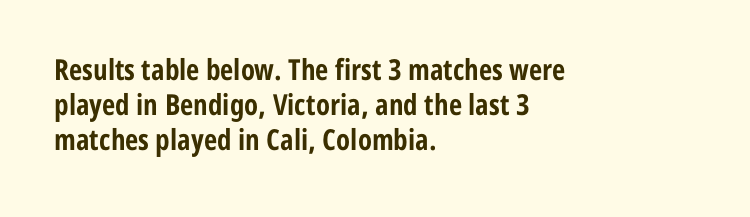
These lines are rendered in a variable-pitch font. Every row of glyphs begins at an identical x-position on the left. This sample uses an upright cut, with every glyph sitting square on the baseline. The letters sit at their default tracking, neither squeezed nor spread. The zone under the glyphs is completely vacant.
